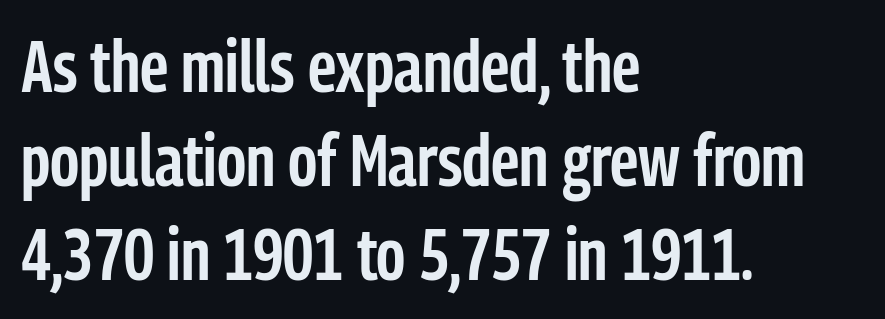
Q: Is the text bold? A: Semi-bold.
Q: Is the text italic (slanted)? A: No, it is upright.
Q: Is the typeface a serif or a sans-serif typeface? A: Sans-serif.
Q: Is the text underlined? A: No.
Q: How is the paragraph aligned? A: Left-aligned.
Q: Is the spacing between letters normal or unusually wide? A: Normal.
Q: Is the spacing between lines tight, normal or loose? A: Normal.
Q: Width (condensed, normal, or wide)? A: Condensed.
Q: Stroke contrast? A: Low.
Q: x-height? A: Medium.
Q: Monospaced? A: No.
